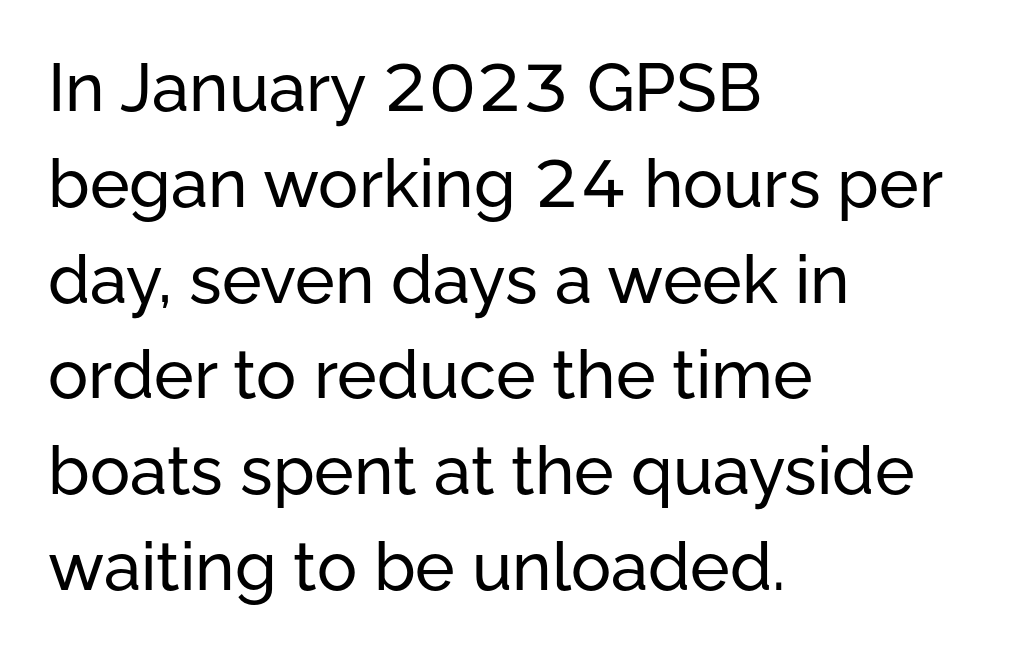
The image shows 67 px sans-serif type, upright; set left-aligned, normal line spacing (1.43x), normal letter spacing, not underlined; low stroke contrast and a medium x-height.
